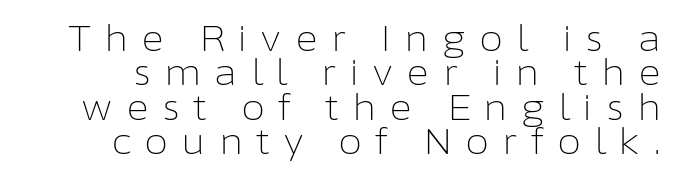
{"serif": "no", "italic": "no", "bold": "no", "weight": "light", "width": "normal", "stroke_contrast": "low", "x_height": "medium", "monospaced": "no", "underline": "no", "line_spacing": "tight", "line_spacing_ratio": 0.98, "letter_spacing": "wide", "letter_spacing_em": 0.37, "glyph_px": 35}
